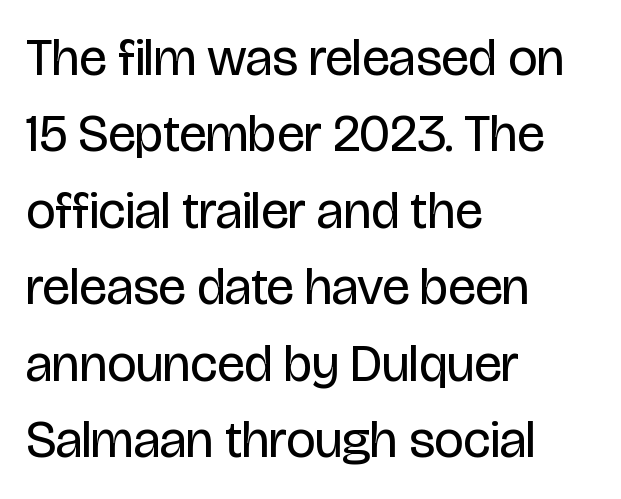
Q: Is the text bold? A: No.
Q: Is the text italic (slanted)? A: No, it is upright.
Q: Is the typeface a serif or a sans-serif typeface? A: Sans-serif.
Q: Is the text underlined? A: No.
Q: How is the paragraph aligned? A: Left-aligned.
Q: Is the spacing between letters normal or unusually wide? A: Normal.
Q: Is the spacing between lines tight, normal or loose? A: Normal.
Q: Width (condensed, normal, or wide)? A: Condensed.
Q: Stroke contrast? A: Low.
Q: x-height? A: Large.
Q: Monospaced? A: No.
